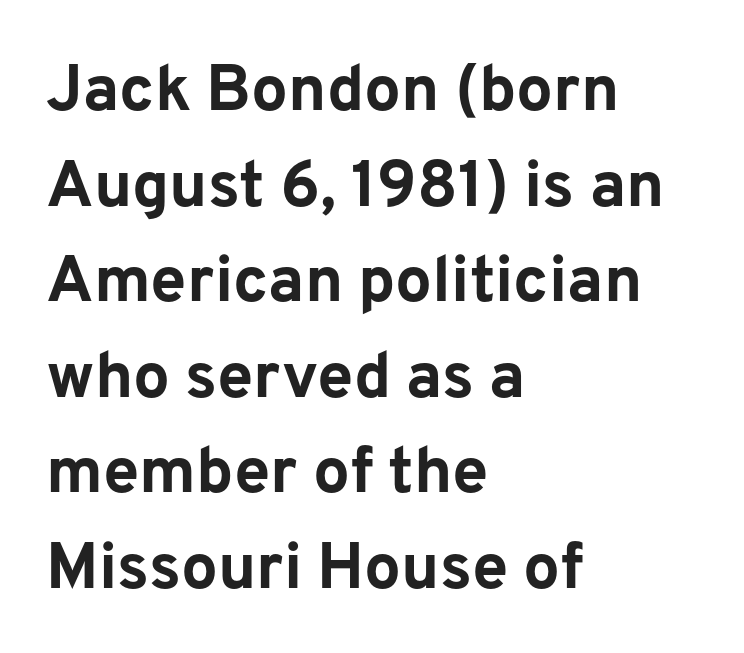
The image shows 65 px bold sans-serif type, upright; set left-aligned, normal line spacing (1.47x), normal letter spacing, not underlined; low stroke contrast and a medium x-height.
